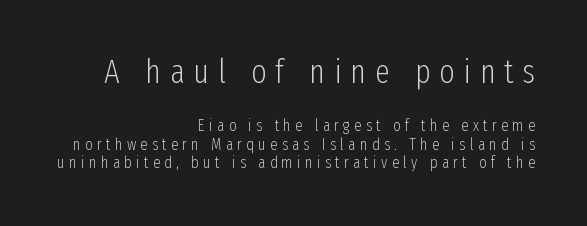
The image shows 33 px light, condensed sans-serif type, upright; set right-aligned, tight line spacing (1.15x), unusually wide letter spacing (+0.27 em), not underlined; the first (top) block is 2.06x larger; low stroke contrast and a medium x-height.
